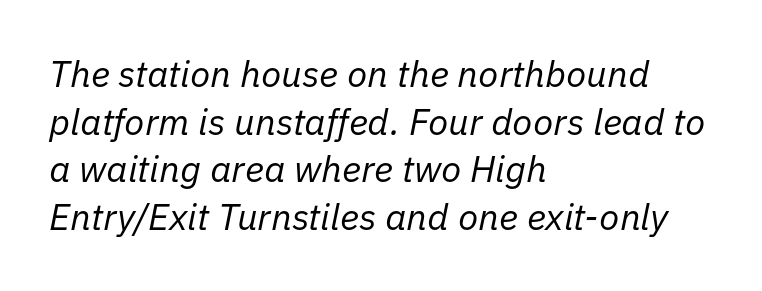
{"italic": "yes", "lean": "right", "slant_degrees": 11, "bold": "no", "weight": "regular", "width": "normal", "stroke_contrast": "low", "x_height": "medium", "monospaced": "no", "underline": "no", "align": "left", "line_spacing": "normal", "line_spacing_ratio": 1.29, "letter_spacing": "normal", "letter_spacing_em": 0.0, "glyph_px": 37}
